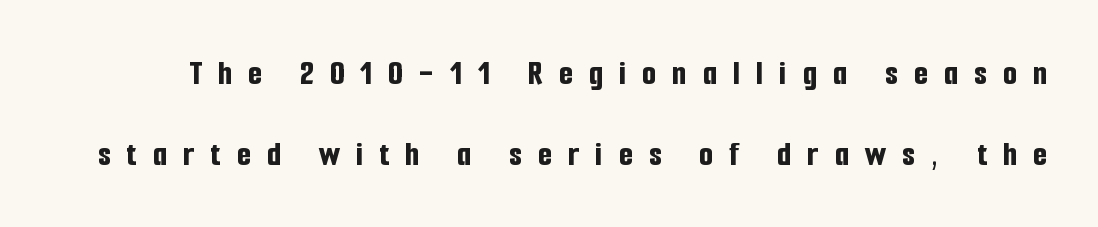
Q: Is the text bold? A: Yes.
Q: Is the text italic (slanted)? A: No, it is upright.
Q: Is the typeface a serif or a sans-serif typeface? A: Sans-serif.
Q: Is the text underlined? A: No.
Q: Is the spacing between letters normal or unusually wide? A: Unusually wide.
Q: Is the spacing between lines tight, normal or loose? A: Loose.
Q: Width (condensed, normal, or wide)? A: Condensed.
Q: Stroke contrast? A: Low.
Q: x-height? A: Medium.
Q: Monospaced? A: No.
